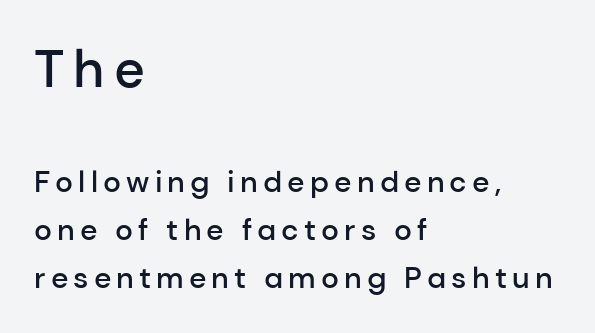
The image shows 53 px semibold sans-serif type, upright; set left-aligned, normal line spacing (1.61x), not underlined; the first (top) block is 1.77x larger; low stroke contrast and a medium x-height.
